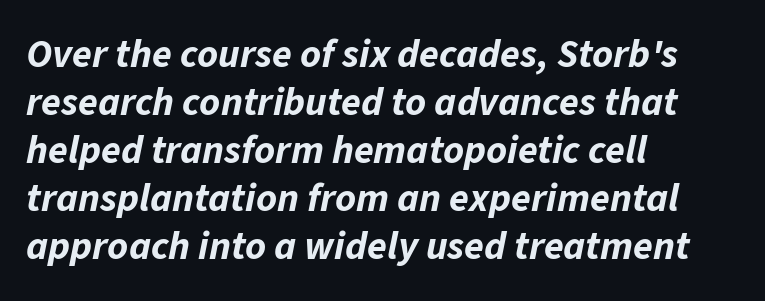
The image shows 40 px bold type, italic (leaning right); set left-aligned, line spacing 1.2x, normal letter spacing, not underlined; low stroke contrast and a medium x-height.
